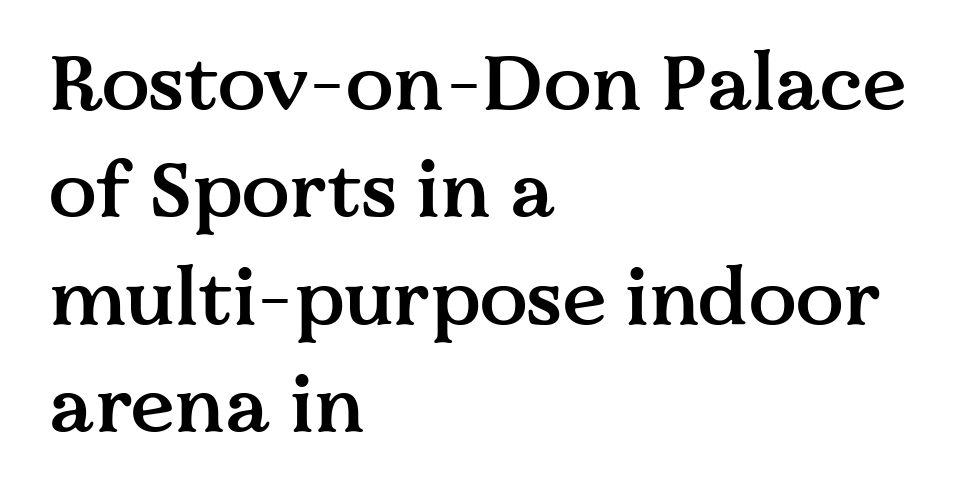
Interline gaps are of average width in this sample. Lines of text with bare space underneath. Glyph-to-glyph distance matches everyday printed text. Character widths vary here, with narrow letters taking less room than wide ones.
